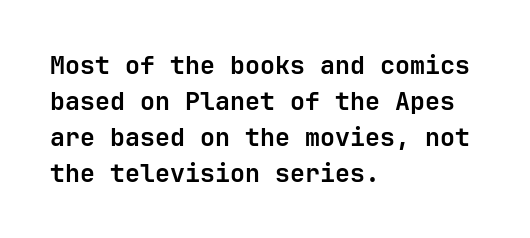
Q: Is the text bold? A: Yes.
Q: Is the text italic (slanted)? A: No, it is upright.
Q: Is the text underlined? A: No.
Q: How is the paragraph aligned? A: Left-aligned.
Q: Is the spacing between letters normal or unusually wide? A: Normal.
Q: Is the spacing between lines tight, normal or loose? A: Normal.
